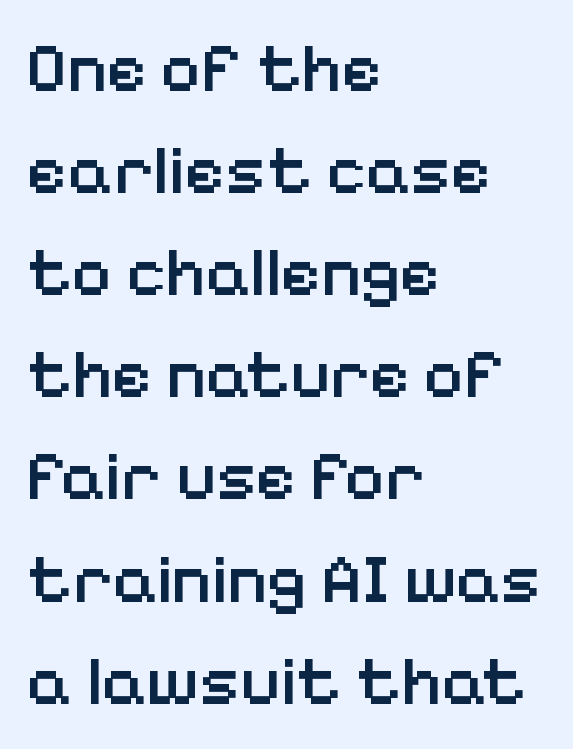
Q: Is the text bold? A: Semi-bold.
Q: Is the text italic (slanted)? A: No, it is upright.
Q: Is the typeface a serif or a sans-serif typeface? A: Sans-serif.
Q: Is the text underlined? A: No.
Q: How is the paragraph aligned? A: Left-aligned.
Q: Is the spacing between letters normal or unusually wide? A: Normal.
Q: Is the spacing between lines tight, normal or loose? A: Normal.
Q: Width (condensed, normal, or wide)? A: Normal.
Q: Stroke contrast? A: Low.
Q: x-height? A: Medium.
Q: Monospaced? A: No.
